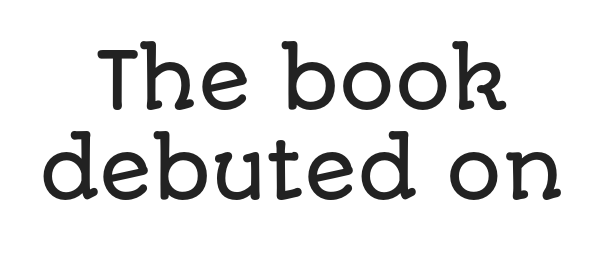
Q: Is the text italic (slanted)? A: No, it is upright.
Q: Is the typeface a serif or a sans-serif typeface? A: Sans-serif.
Q: Is the text underlined? A: No.
Q: How is the paragraph aligned? A: Centered.
Q: Is the spacing between letters normal or unusually wide? A: Normal.
Q: Width (condensed, normal, or wide)? A: Normal.
Q: Stroke contrast? A: Low.
Q: x-height? A: Large.
Q: Monospaced? A: No.
